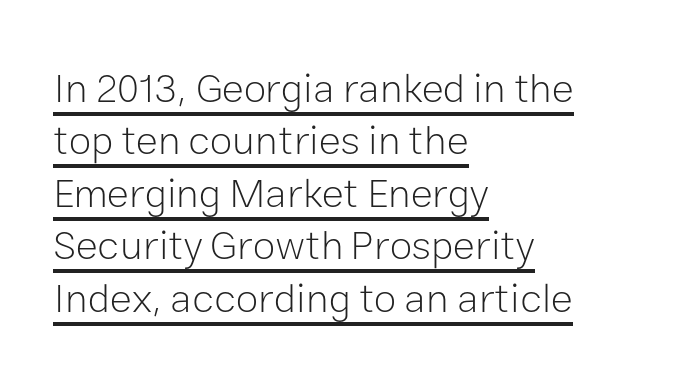
No italicization has been applied; the sample stays upright. Bold? No — there's no thickening of the strokes. Left-aligned paragraph, ragged on the right. Is this a fixed-width face? No — the glyphs have proportional, varying widths. How are the letters spaced? Ordinarily, with no added tracking. Does a line run under the words? Yes, clearly.
